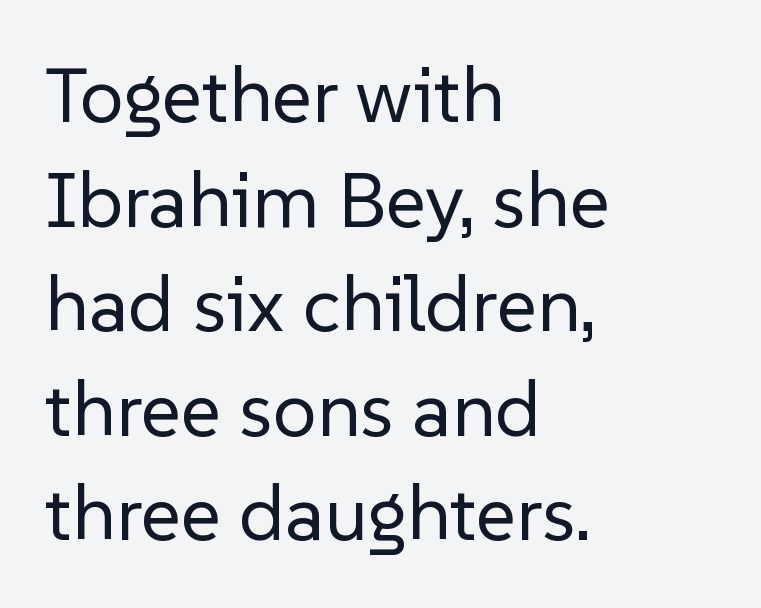
Q: Is the text bold? A: No.
Q: Is the text italic (slanted)? A: No, it is upright.
Q: Is the typeface a serif or a sans-serif typeface? A: Sans-serif.
Q: Is the text underlined? A: No.
Q: How is the paragraph aligned? A: Left-aligned.
Q: Is the spacing between letters normal or unusually wide? A: Normal.
Q: Is the spacing between lines tight, normal or loose? A: Normal.
Q: Width (condensed, normal, or wide)? A: Normal.
Q: Stroke contrast? A: Low.
Q: x-height? A: Medium.
Q: Monospaced? A: No.
